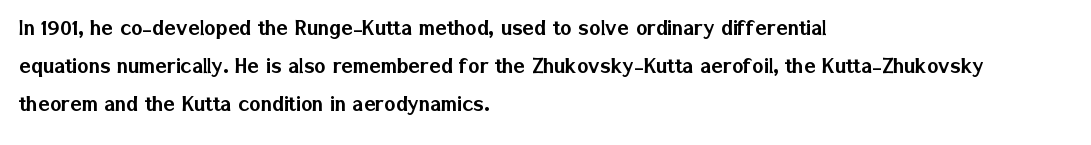
The image shows 24 px text type, upright; set left-aligned, normal line spacing (1.58x), normal letter spacing, not underlined.
